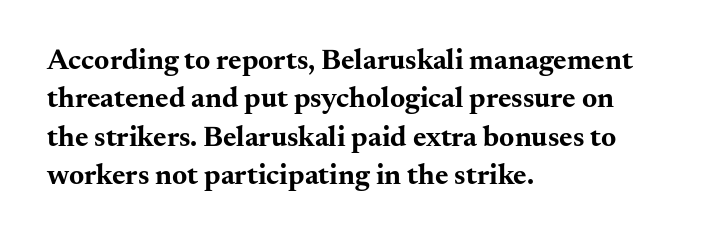
Q: Is the text bold? A: Yes.
Q: Is the text italic (slanted)? A: No, it is upright.
Q: Is the typeface a serif or a sans-serif typeface? A: Serif.
Q: Is the text underlined? A: No.
Q: How is the paragraph aligned? A: Left-aligned.
Q: Is the spacing between letters normal or unusually wide? A: Normal.
Q: Is the spacing between lines tight, normal or loose? A: Normal.
Q: Width (condensed, normal, or wide)? A: Wide.
Q: Stroke contrast? A: Medium.
Q: x-height? A: Small.
Q: Monospaced? A: No.
